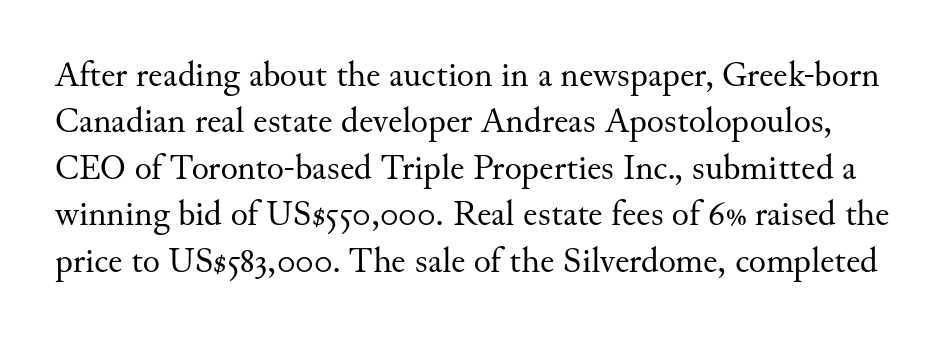
The rendering uses natural spacing where letterforms have individual widths. The rendering keeps characters at their native spacing. Plain, unruled lines of type. A roman cut, with each character standing at attention. The text was rendered using a seriffed face with decorative stroke endings. Vertically, the passage feels balanced, rows spaced as you'd expect.
